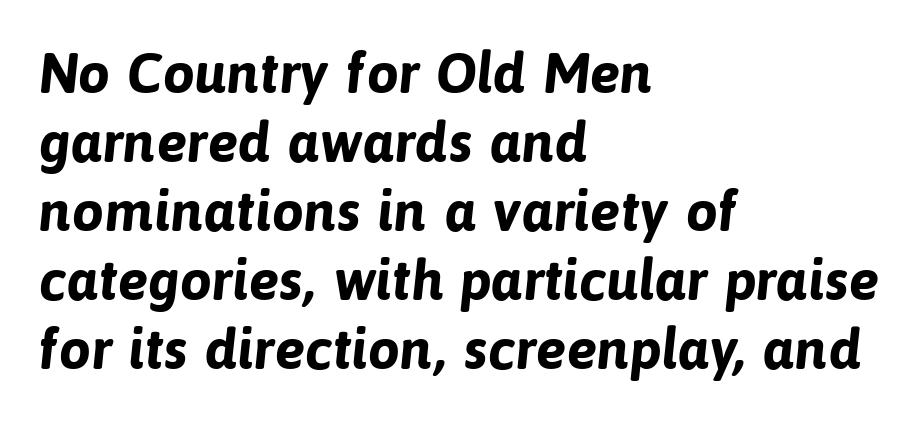
The image shows 57 px bold sans-serif type; set left-aligned, line spacing 1.21x, normal letter spacing, not underlined; low stroke contrast and a medium x-height.
